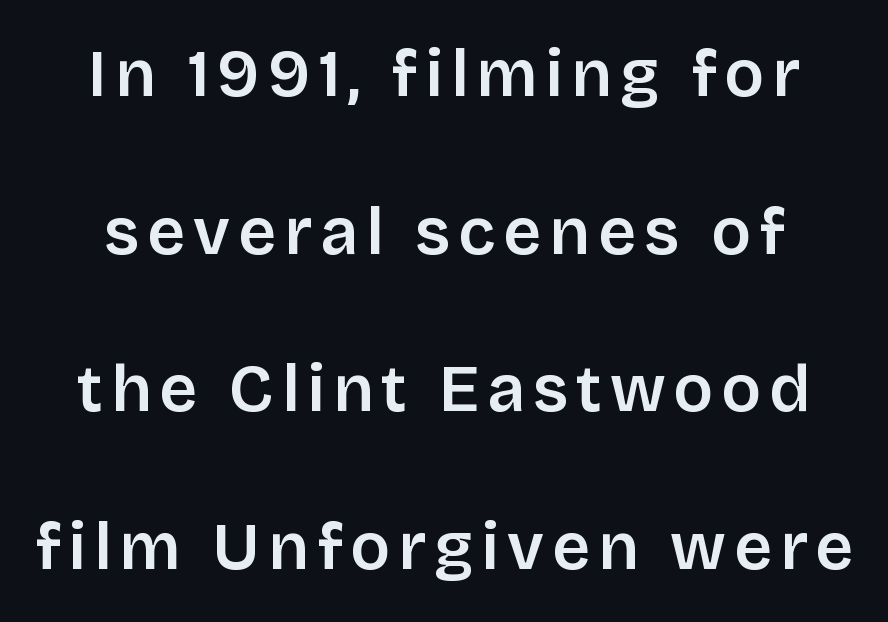
Q: Is the text bold? A: Semi-bold.
Q: Is the text italic (slanted)? A: No, it is upright.
Q: Is the typeface a serif or a sans-serif typeface? A: Sans-serif.
Q: Is the text underlined? A: No.
Q: Is the spacing between lines tight, normal or loose? A: Loose.
Q: Width (condensed, normal, or wide)? A: Normal.
Q: Stroke contrast? A: Low.
Q: x-height? A: Large.
Q: Monospaced? A: No.
